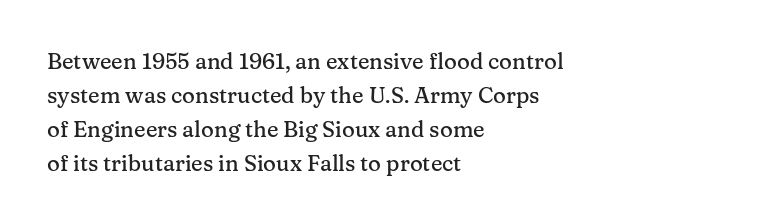
Q: Is the text italic (slanted)? A: No, it is upright.
Q: Is the text underlined? A: No.
Q: How is the paragraph aligned? A: Left-aligned.
Q: Is the spacing between letters normal or unusually wide? A: Normal.
Q: Is the spacing between lines tight, normal or loose? A: Normal.
